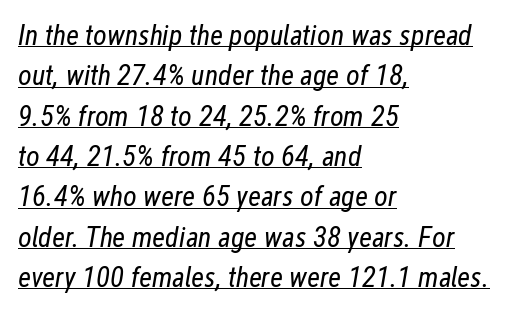
The passage shown is underscored from start to finish. The letters advance in unequal steps, a hallmark of proportional type. A light-to-regular cut is what we see here. Tall strokes in this sample are angled rather than plumb.
